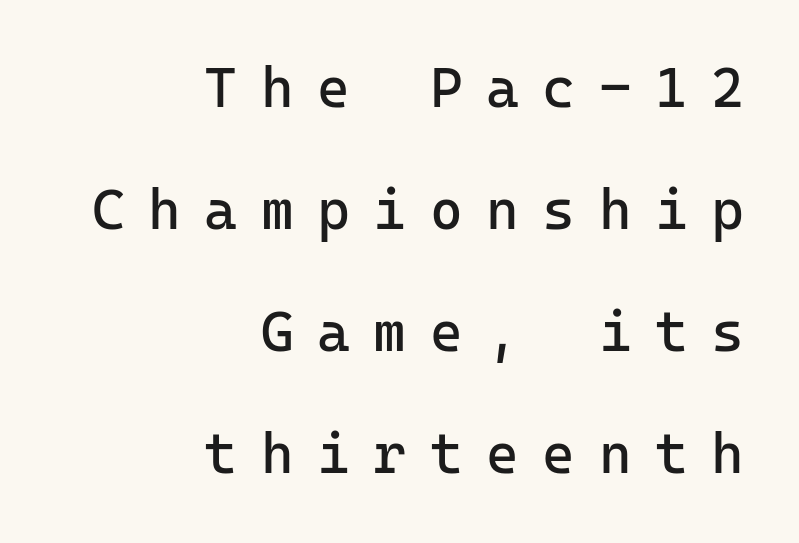
The image shows 56 px regular-weight sans-serif type, upright, monospaced; set right-aligned, loose line spacing (2.18x), unusually wide letter spacing (+0.42 em), not underlined; low stroke contrast and a medium x-height.
